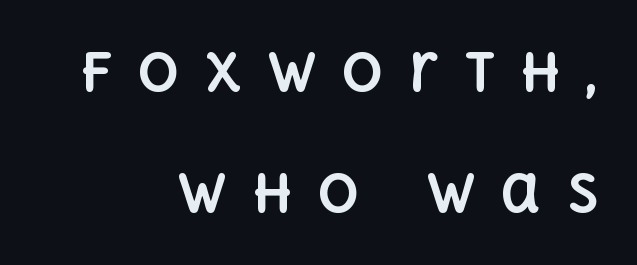
The image shows 52 px bold type, upright; set right-aligned, loose line spacing (2.32x), unusually wide letter spacing (+0.48 em), not underlined; a large x-height.
